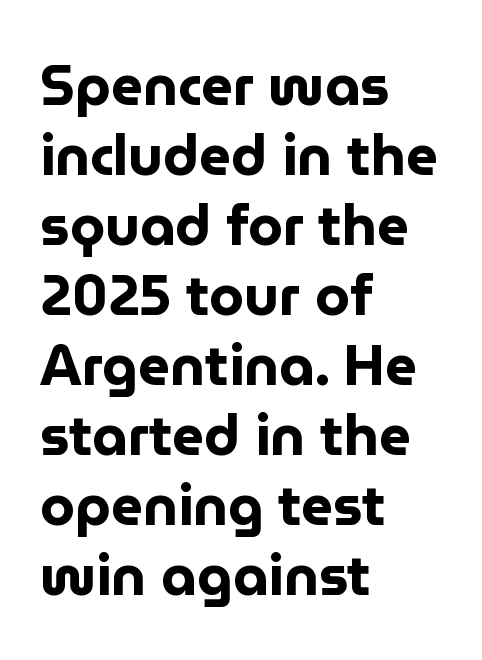
{"serif": "no", "italic": "no", "bold": "yes", "weight": "bold", "width": "normal", "stroke_contrast": "low", "x_height": "medium", "monospaced": "no", "underline": "no", "align": "left", "line_spacing": "normal", "line_spacing_ratio": 1.25, "letter_spacing": "normal", "letter_spacing_em": 0.0, "glyph_px": 56}
